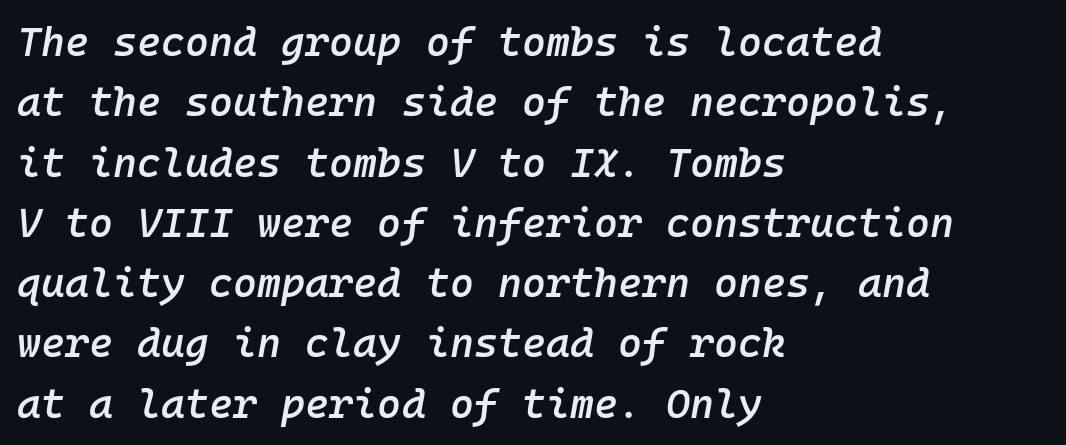
{"italic": "yes", "lean": "right", "slant_degrees": 10, "bold": "semi", "weight": "semibold", "width": "normal", "stroke_contrast": "low", "x_height": "medium", "monospaced": "yes", "underline": "no", "align": "left", "line_spacing": "normal", "line_spacing_ratio": 1.47, "letter_spacing": "normal", "letter_spacing_em": 0.0, "glyph_px": 41}
